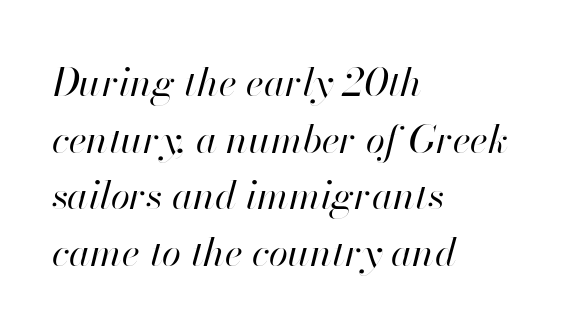
Q: Is the text bold? A: No.
Q: Is the text italic (slanted)? A: Yes, it leans right by about 13 degrees.
Q: Is the text underlined? A: No.
Q: How is the paragraph aligned? A: Left-aligned.
Q: Is the spacing between letters normal or unusually wide? A: Normal.
Q: Is the spacing between lines tight, normal or loose? A: Normal.
Q: Width (condensed, normal, or wide)? A: Normal.
Q: Stroke contrast? A: High.
Q: x-height? A: Small.
Q: Monospaced? A: No.
